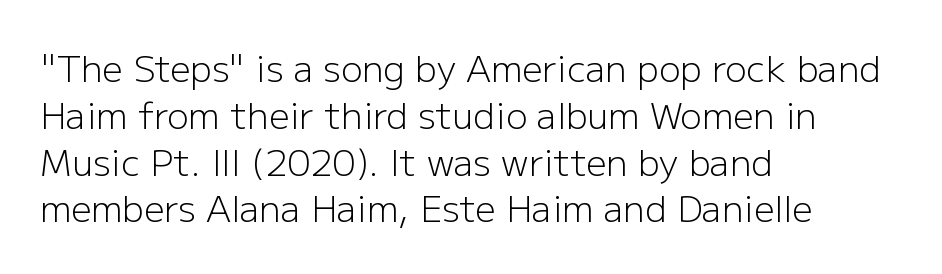
Q: Is the text bold? A: No.
Q: Is the text italic (slanted)? A: No, it is upright.
Q: Is the typeface a serif or a sans-serif typeface? A: Sans-serif.
Q: Is the text underlined? A: No.
Q: How is the paragraph aligned? A: Left-aligned.
Q: Is the spacing between letters normal or unusually wide? A: Normal.
Q: Is the spacing between lines tight, normal or loose? A: Normal.
Q: Width (condensed, normal, or wide)? A: Normal.
Q: Stroke contrast? A: Low.
Q: x-height? A: Medium.
Q: Monospaced? A: No.
